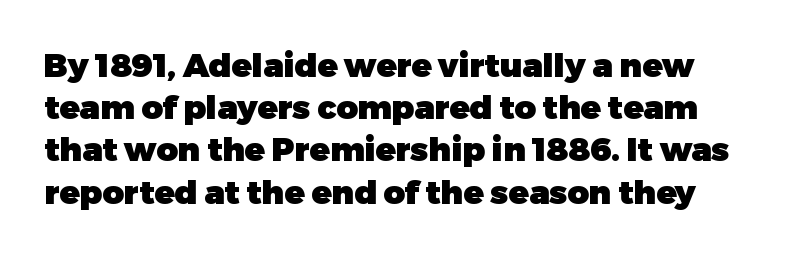
These lines are rendered in a variable-pitch font. Bare-footed words on every line. The font's upright variant was chosen for this text. Look at the tracking — it's just the regular setting, nothing added.
